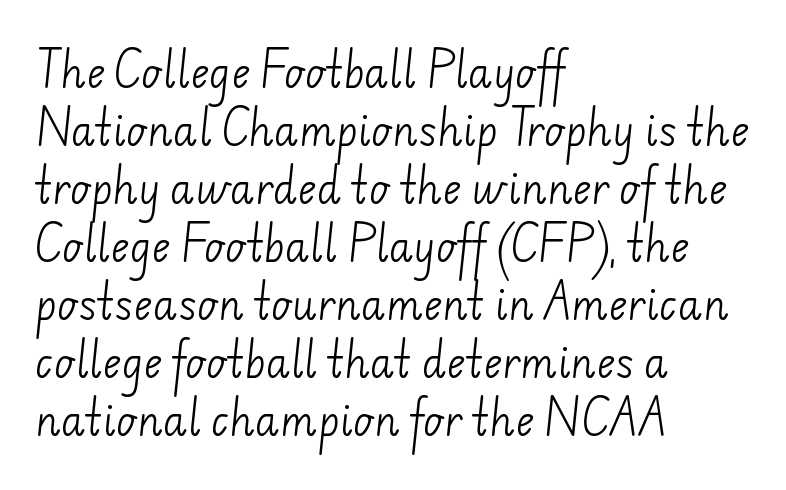
The image shows 40 px light sans-serif type; set left-aligned, normal line spacing (1.45x), normal letter spacing, not underlined; low stroke contrast and a small x-height.
